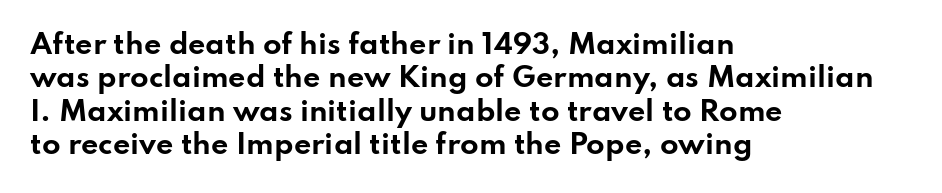
Q: Is the text bold? A: Yes.
Q: Is the text italic (slanted)? A: No, it is upright.
Q: Is the text underlined? A: No.
Q: How is the paragraph aligned? A: Left-aligned.
Q: Is the spacing between letters normal or unusually wide? A: Normal.
